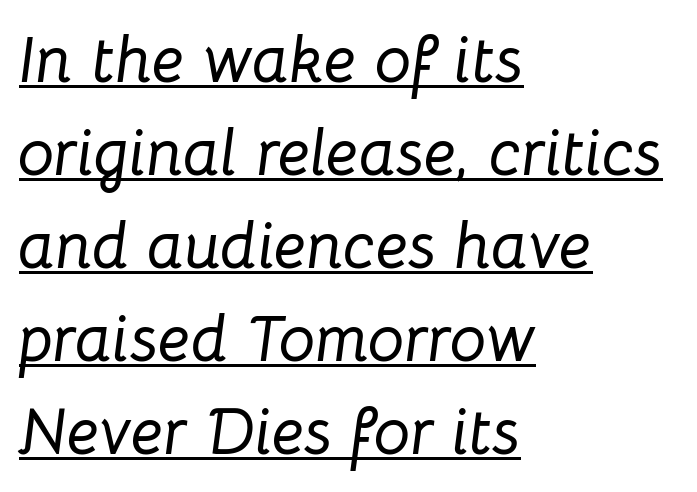
{"italic": "yes", "lean": "right", "slant_degrees": 8, "width": "normal", "stroke_contrast": "low", "x_height": "medium", "monospaced": "no", "underline": "yes", "align": "left", "line_spacing": "normal", "line_spacing_ratio": 1.43, "letter_spacing": "normal", "letter_spacing_em": 0.0, "glyph_px": 65}
